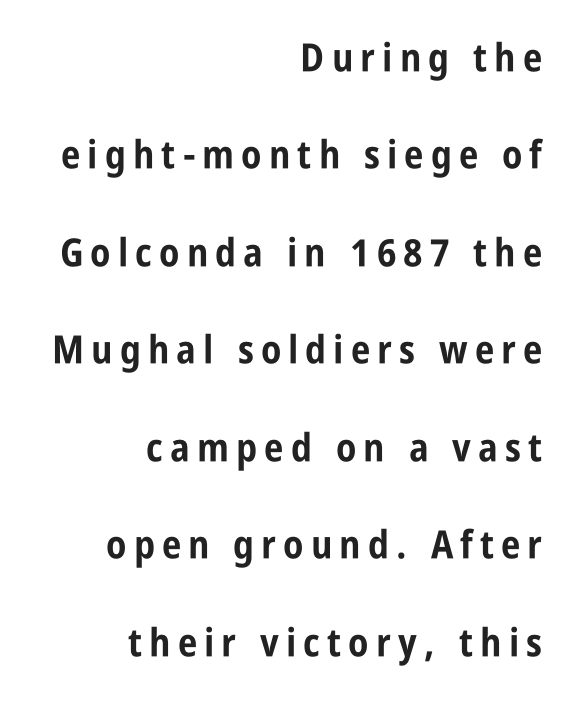
Q: Is the text bold? A: Yes.
Q: Is the text italic (slanted)? A: No, it is upright.
Q: Is the typeface a serif or a sans-serif typeface? A: Sans-serif.
Q: Is the text underlined? A: No.
Q: How is the paragraph aligned? A: Right-aligned.
Q: Is the spacing between lines tight, normal or loose? A: Loose.
Q: Width (condensed, normal, or wide)? A: Condensed.
Q: Stroke contrast? A: Low.
Q: x-height? A: Large.
Q: Monospaced? A: No.
